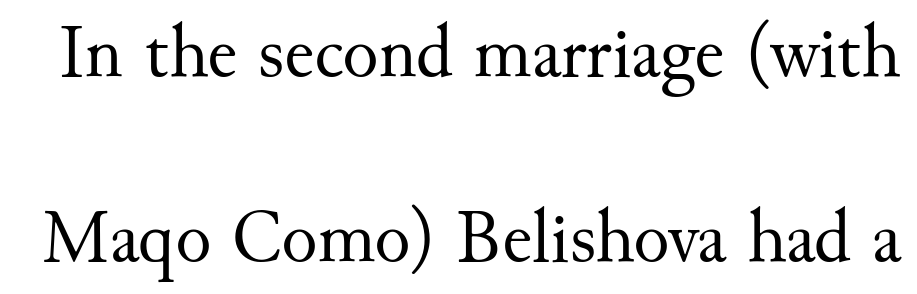
The image shows 75 px regular-weight serif type, upright; set loose line spacing (2.47x), normal letter spacing, not underlined; medium stroke contrast and a small x-height.
